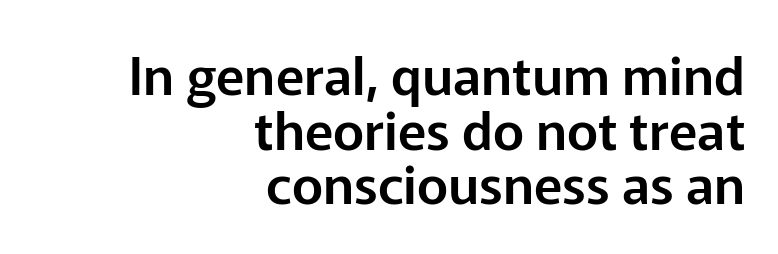
Does the lettering tilt? It doesn't — this is upright. No feet cap the strokes, marking this as sans-serif type. Caption: multi-line text, flush right, ragged left. Think of a printed novel: that variable character pitch is what you see here.
